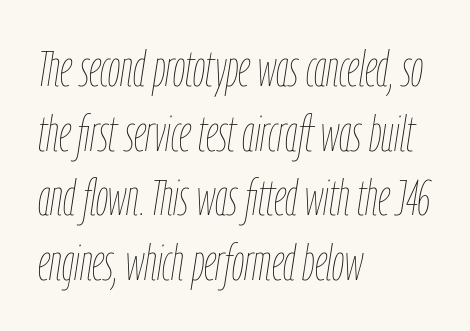
{"italic": "yes", "lean": "right", "slant_degrees": 9, "bold": "no", "weight": "thin", "width": "condensed", "stroke_contrast": "low", "x_height": "medium", "monospaced": "no", "underline": "no", "align": "left", "line_spacing": "normal", "line_spacing_ratio": 1.32, "letter_spacing": "normal", "letter_spacing_em": 0.0, "glyph_px": 49}
